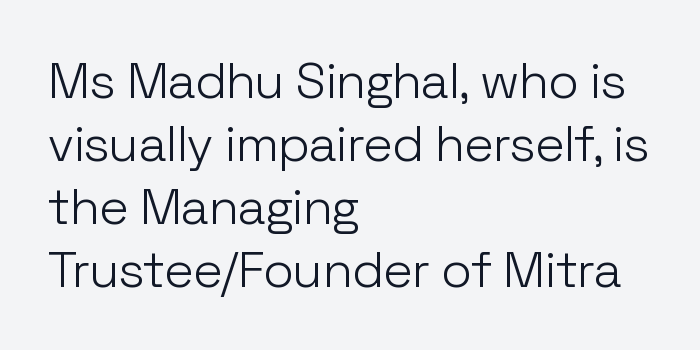
{"serif": "no", "italic": "no", "bold": "no", "weight": "light", "width": "normal", "stroke_contrast": "low", "x_height": "medium", "monospaced": "no", "underline": "no", "align": "left", "line_spacing": "normal", "line_spacing_ratio": 1.26, "letter_spacing": "normal", "letter_spacing_em": 0.0, "glyph_px": 50}
